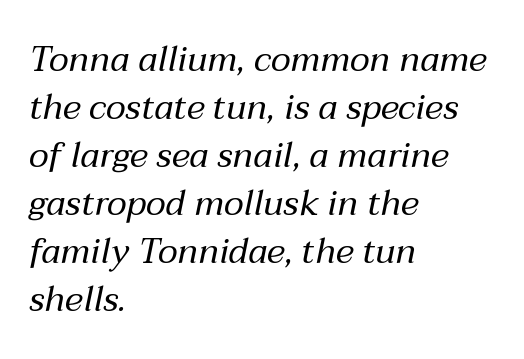
Q: Is the text bold? A: No.
Q: Is the text italic (slanted)? A: Yes, it leans right by about 12 degrees.
Q: Is the text underlined? A: No.
Q: How is the paragraph aligned? A: Left-aligned.
Q: Is the spacing between letters normal or unusually wide? A: Normal.
Q: Is the spacing between lines tight, normal or loose? A: Normal.
Q: Width (condensed, normal, or wide)? A: Normal.
Q: Stroke contrast? A: Medium.
Q: x-height? A: Medium.
Q: Monospaced? A: No.
